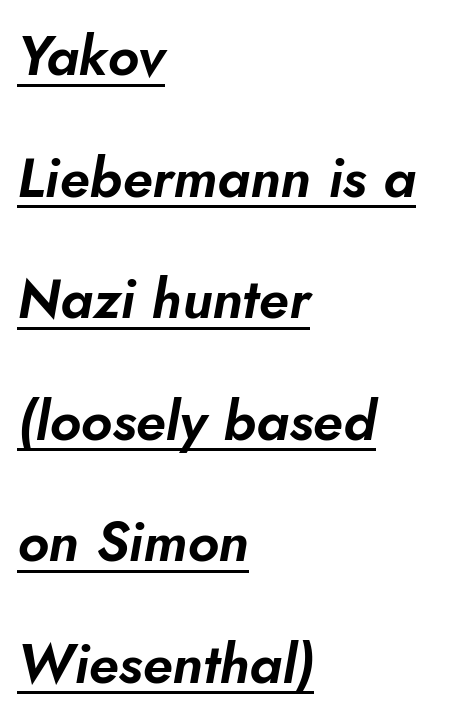
Q: Is the text italic (slanted)? A: Yes, it leans right by about 10 degrees.
Q: Is the text underlined? A: Yes.
Q: How is the paragraph aligned? A: Left-aligned.
Q: Is the spacing between letters normal or unusually wide? A: Normal.
Q: Is the spacing between lines tight, normal or loose? A: Loose.
Q: Width (condensed, normal, or wide)? A: Normal.
Q: Stroke contrast? A: Low.
Q: x-height? A: Small.
Q: Monospaced? A: No.
